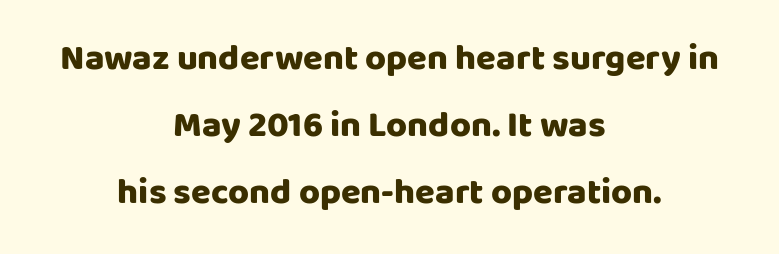
{"serif": "no", "italic": "no", "bold": "yes", "weight": "heavy", "width": "normal", "stroke_contrast": "low", "x_height": "large", "monospaced": "no", "underline": "no", "align": "center", "line_spacing_ratio": 1.86, "letter_spacing": "normal", "letter_spacing_em": 0.0, "glyph_px": 36}
